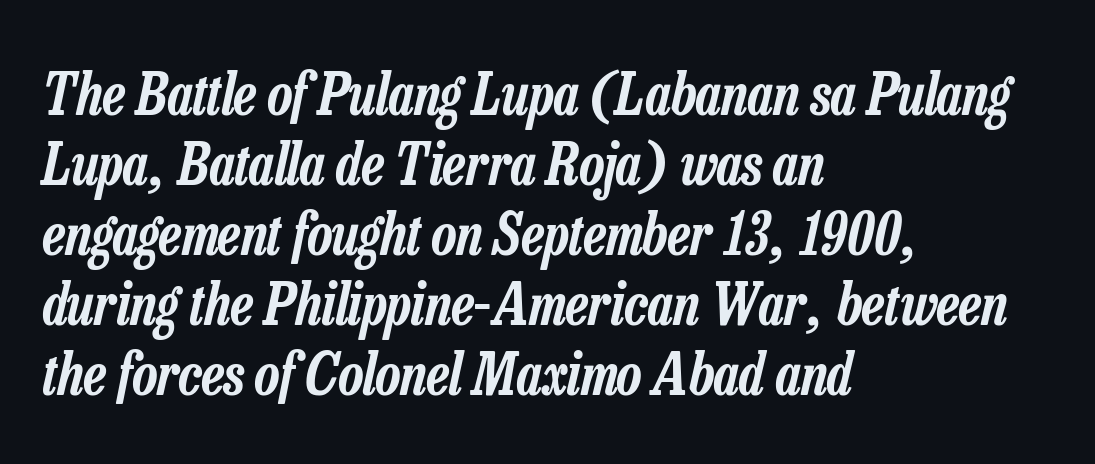
Q: Is the text italic (slanted)? A: Yes, it leans right by about 13 degrees.
Q: Is the text underlined? A: No.
Q: How is the paragraph aligned? A: Left-aligned.
Q: Is the spacing between letters normal or unusually wide? A: Normal.
Q: Width (condensed, normal, or wide)? A: Condensed.
Q: Stroke contrast? A: Low.
Q: x-height? A: Medium.
Q: Monospaced? A: No.
